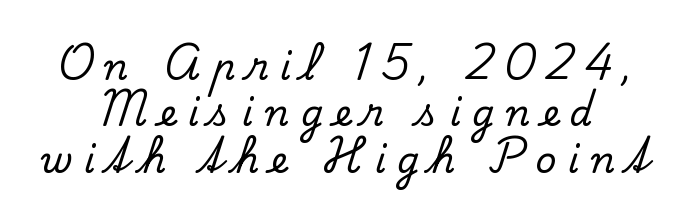
Little horizontal feet cap the strokes, marking this as serif type. Only glyphs here, with clear space below each row. Is this a fixed-width face? No — the glyphs have proportional, varying widths.
